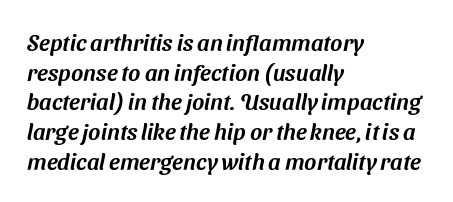
Q: Is the text underlined? A: No.
Q: How is the paragraph aligned? A: Left-aligned.
Q: Is the spacing between letters normal or unusually wide? A: Normal.
Q: Is the spacing between lines tight, normal or loose? A: Normal.
